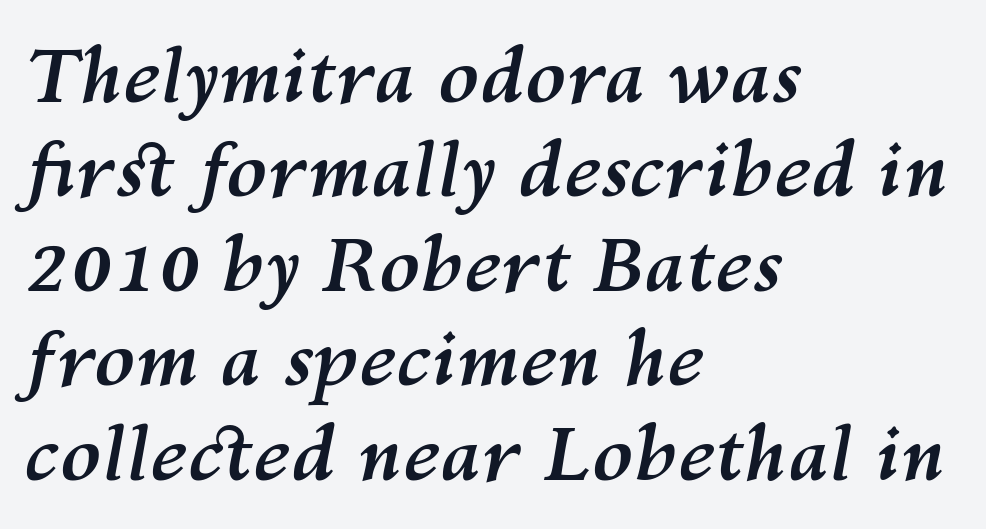
{"italic": "yes", "lean": "right", "slant_degrees": 10, "bold": "yes", "weight": "semibold", "width": "normal", "stroke_contrast": "medium", "x_height": "medium", "monospaced": "no", "underline": "no", "align": "left", "line_spacing": "normal", "line_spacing_ratio": 1.26, "letter_spacing": "normal", "letter_spacing_em": 0.0, "glyph_px": 75}
